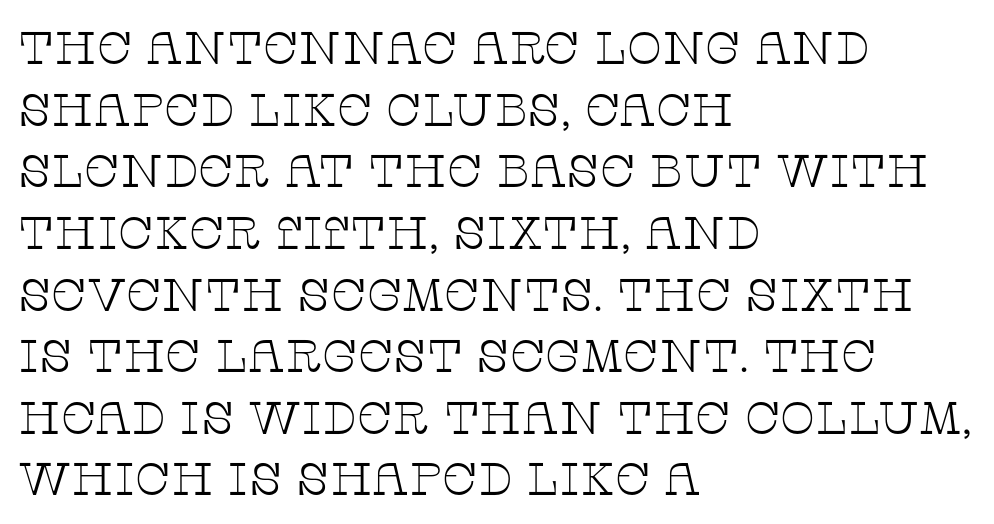
{"serif": "yes", "italic": "no", "bold": "no", "weight": "thin", "width": "wide", "stroke_contrast": "low", "x_height": "large", "monospaced": "no", "underline": "no", "align": "left", "line_spacing": "normal", "line_spacing_ratio": 1.34, "letter_spacing": "normal", "letter_spacing_em": 0.0, "glyph_px": 46}
